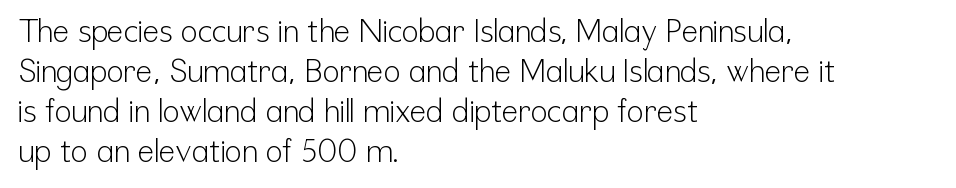
{"serif": "no", "italic": "no", "bold": "no", "weight": "light", "width": "condensed", "stroke_contrast": "low", "x_height": "medium", "monospaced": "no", "underline": "no", "align": "left", "line_spacing": "normal", "line_spacing_ratio": 1.29, "letter_spacing": "normal", "letter_spacing_em": 0.0, "glyph_px": 31}
